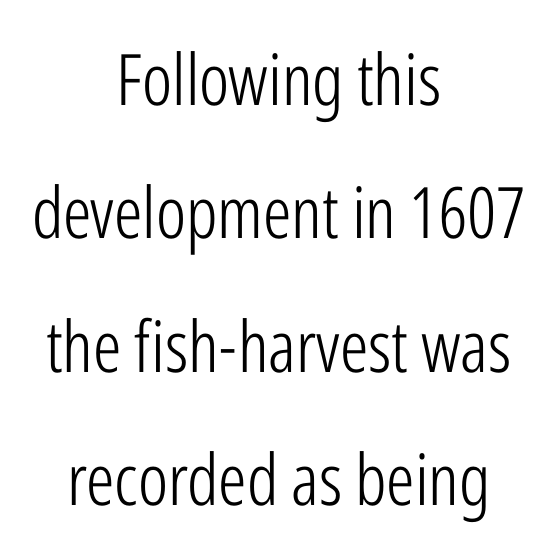
{"serif": "no", "italic": "no", "bold": "no", "weight": "light", "width": "condensed", "stroke_contrast": "low", "x_height": "medium", "monospaced": "no", "underline": "no", "align": "center", "line_spacing_ratio": 1.88, "letter_spacing": "normal", "letter_spacing_em": 0.0, "glyph_px": 71}
